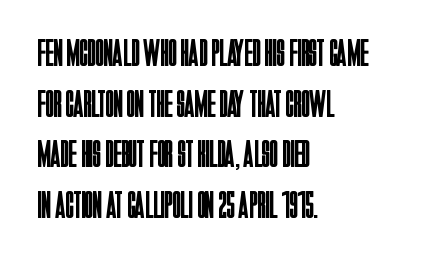
Regarding serifs, this sample does without them. Leftover space on each line is placed entirely after the last word. Tracking value appears to be zero — textbook default spacing. Any mark beneath the type? The region is blank. Notice how the stems are strictly vertical — no italics here. Proportional: the letters do not fall into vertical columns.
